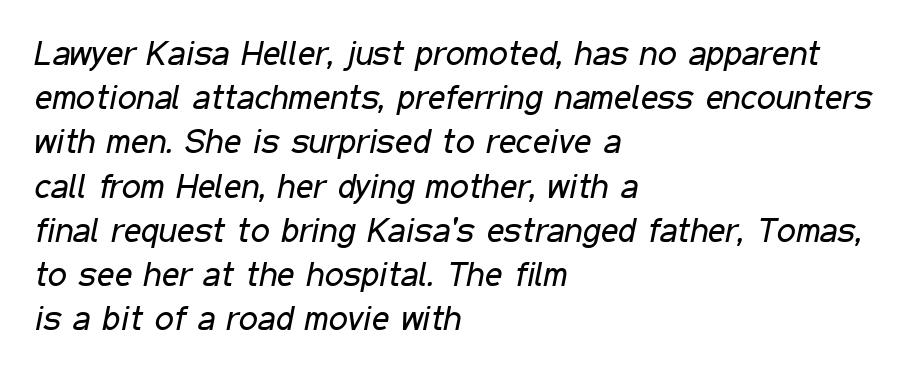
{"italic": "yes", "lean": "right", "slant_degrees": 11, "bold": "no", "weight": "regular", "width": "condensed", "stroke_contrast": "low", "x_height": "medium", "monospaced": "no", "underline": "no", "align": "left", "line_spacing": "normal", "line_spacing_ratio": 1.3, "letter_spacing": "normal", "letter_spacing_em": 0.0, "glyph_px": 34}
